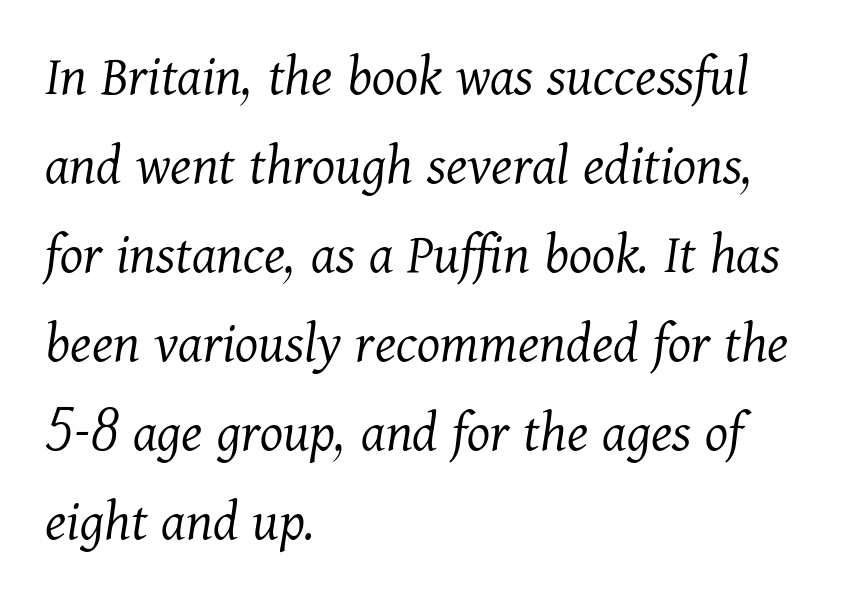
The image shows 59 px light serif type, italic (leaning right); set left-aligned, normal line spacing (1.51x), normal letter spacing, not underlined; medium stroke contrast and a medium x-height.
